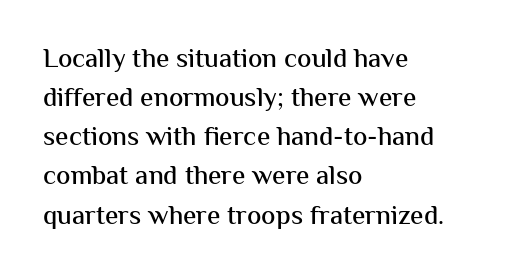
{"italic": "no", "underline": "no", "align": "left", "line_spacing": "normal", "line_spacing_ratio": 1.45, "letter_spacing": "normal", "letter_spacing_em": 0.0, "glyph_px": 27}
